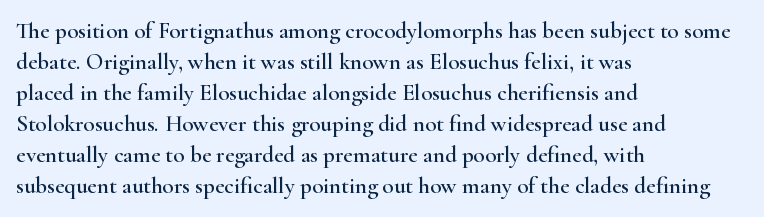
Q: Is the text italic (slanted)? A: No, it is upright.
Q: Is the text underlined? A: No.
Q: How is the paragraph aligned? A: Left-aligned.
Q: Is the spacing between letters normal or unusually wide? A: Normal.
Q: Is the spacing between lines tight, normal or loose? A: Normal.
